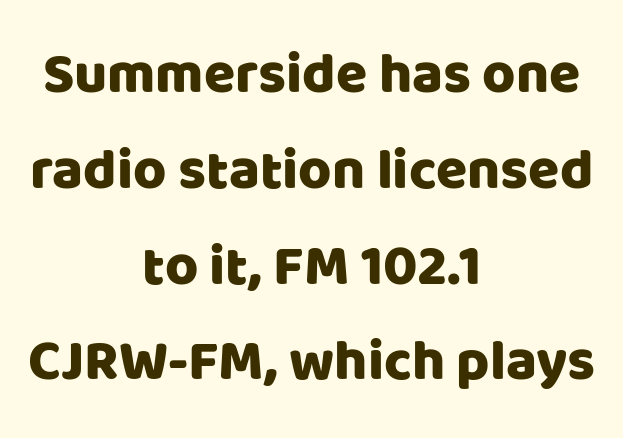
The rendering uses a moderate line-height, typical for paragraphs. Think of a printed novel: that variable character pitch is what you see here. Honestly, there is no underline to notice here at all. Short and long lines alike share a common midpoint. Letterform terminals end flat and unadorned throughout the passage. Every character sits straight up, as roman type does.
